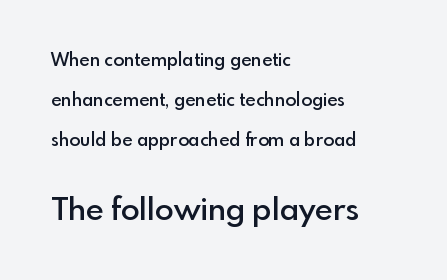
{"serif": "no", "italic": "no", "bold": "semi", "weight": "semibold", "width": "normal", "x_height": "small", "monospaced": "no", "underline": "no", "align": "left", "line_spacing": "loose", "line_spacing_ratio": 2.21, "letter_spacing": "normal", "letter_spacing_em": 0.0, "larger_block": "second", "size_ratio": 1.72, "glyph_px": 31}
